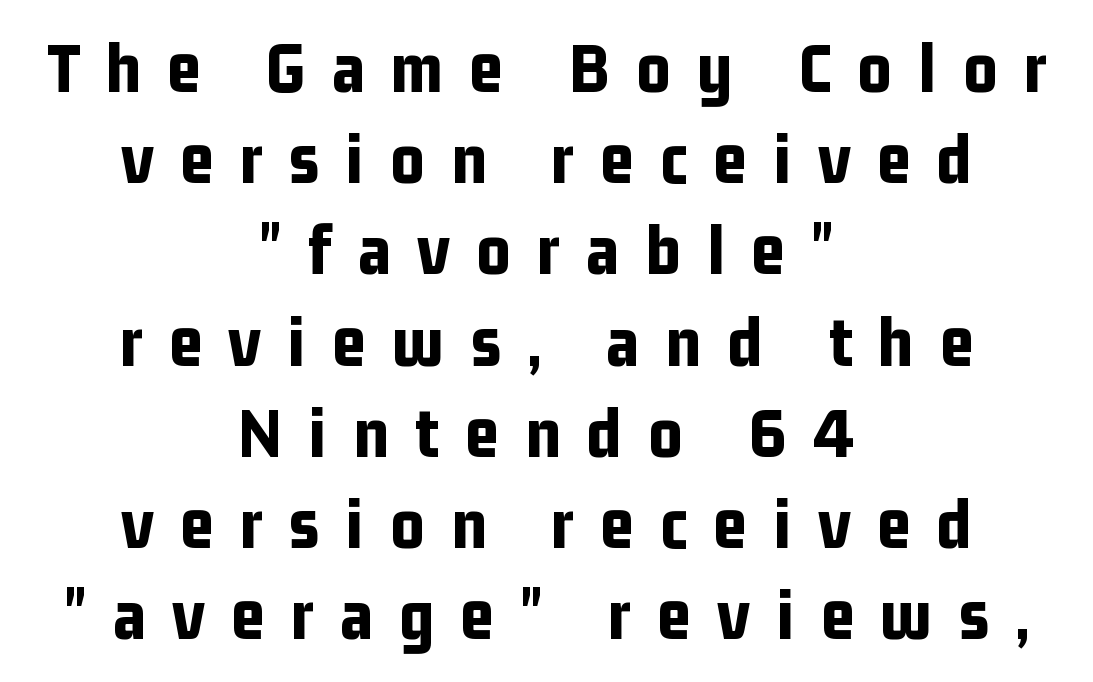
{"serif": "no", "italic": "no", "bold": "yes", "weight": "bold", "width": "condensed", "stroke_contrast": "low", "x_height": "medium", "monospaced": "no", "underline": "no", "align": "center", "line_spacing": "normal", "line_spacing_ratio": 1.25, "letter_spacing": "wide", "letter_spacing_em": 0.36, "glyph_px": 73}
